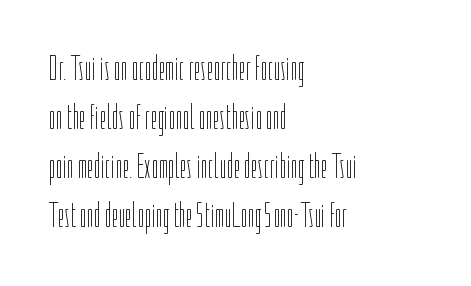
Just letters on the line, the space beneath them empty. Whoever set this chose a conventional vertical rhythm. This sample uses plain, unmodified letter spacing. Nope, not italic — everything's standing straight. Ink coverage per letter is moderate at most. One-word summary of the alignment: left.
